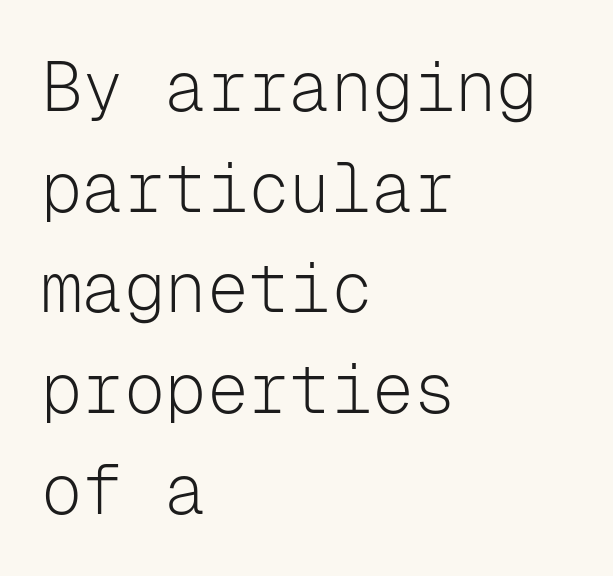
The image shows 69 px light sans-serif type, upright, monospaced; set left-aligned, normal line spacing (1.46x), normal letter spacing, not underlined; low stroke contrast and a medium x-height.
